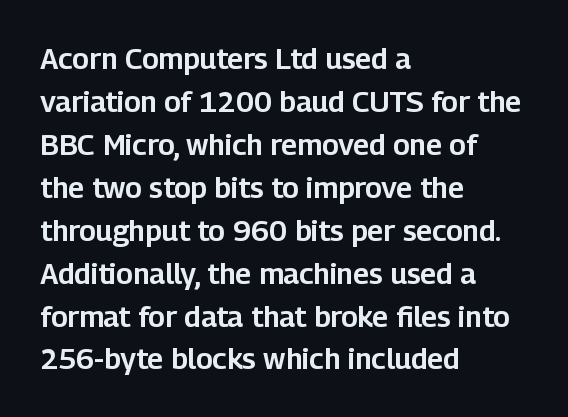
{"serif": "no", "italic": "no", "width": "normal", "stroke_contrast": "low", "x_height": "medium", "monospaced": "no", "underline": "no", "align": "left", "line_spacing": "normal", "line_spacing_ratio": 1.48, "letter_spacing": "normal", "letter_spacing_em": 0.0, "glyph_px": 29}
